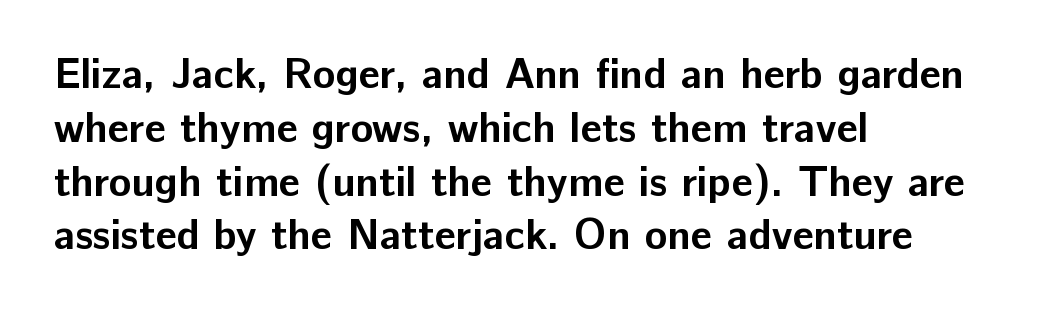
{"serif": "no", "italic": "no", "bold": "yes", "weight": "bold", "width": "normal", "stroke_contrast": "low", "x_height": "medium", "monospaced": "no", "underline": "no", "align": "left", "line_spacing": "normal", "line_spacing_ratio": 1.28, "letter_spacing": "normal", "letter_spacing_em": 0.0, "glyph_px": 42}
